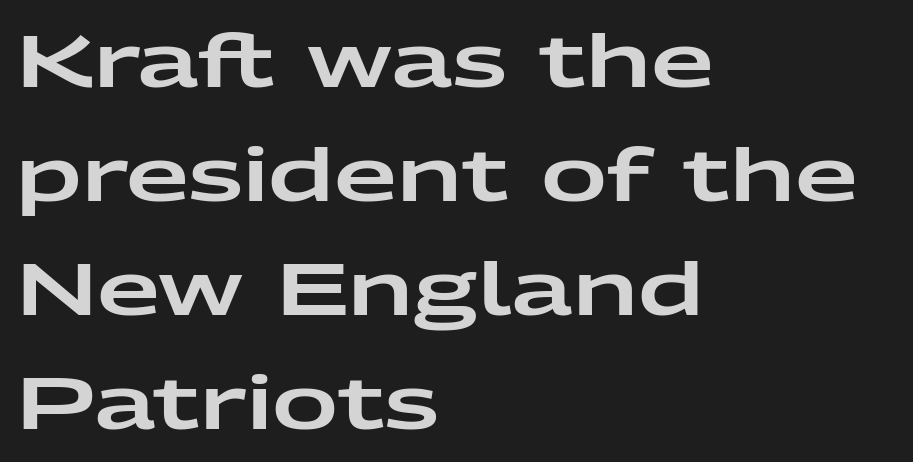
{"serif": "no", "italic": "no", "width": "wide", "stroke_contrast": "low", "x_height": "medium", "monospaced": "no", "underline": "no", "align": "left", "line_spacing": "normal", "line_spacing_ratio": 1.56, "letter_spacing": "normal", "letter_spacing_em": 0.0, "glyph_px": 73}
